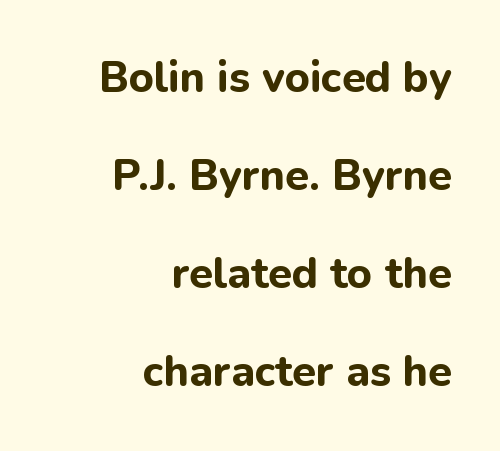
{"serif": "no", "italic": "no", "bold": "yes", "weight": "bold", "width": "normal", "stroke_contrast": "low", "x_height": "medium", "monospaced": "no", "underline": "no", "align": "right", "line_spacing": "loose", "line_spacing_ratio": 2.28, "letter_spacing": "normal", "letter_spacing_em": 0.0, "glyph_px": 43}
